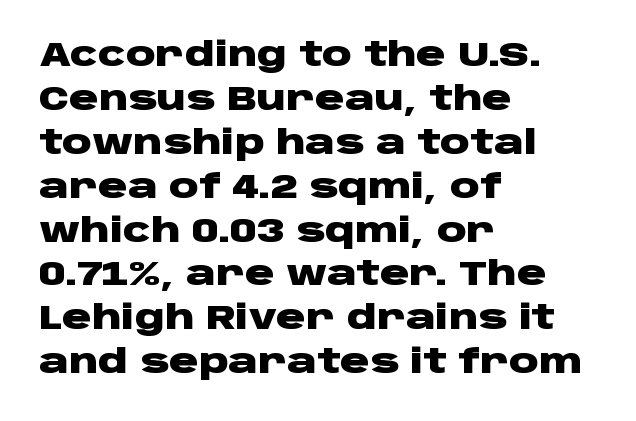
Clear beneath every line of the passage. Proportional: the letters do not fall into vertical columns. Are there feet on the stems? There aren't — it's a sans. Students, note that the glyphs here touch the page at normal intervals.
